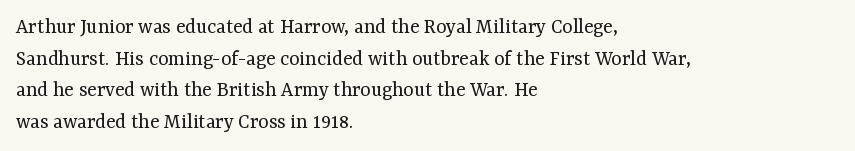
The image shows 22 px text type, upright; set left-aligned, normal line spacing (1.44x), normal letter spacing, not underlined.
